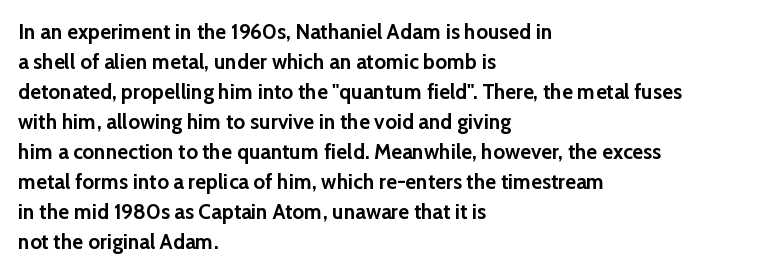
The image shows 21 px bold type, upright; set left-aligned, normal line spacing (1.43x), normal letter spacing, not underlined.
